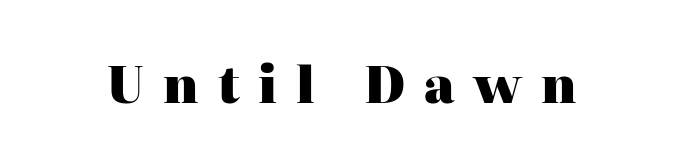
Q: Is the text bold? A: Yes.
Q: Is the text italic (slanted)? A: No, it is upright.
Q: Is the typeface a serif or a sans-serif typeface? A: Serif.
Q: Is the text underlined? A: No.
Q: Is the spacing between letters normal or unusually wide? A: Unusually wide.
Q: Width (condensed, normal, or wide)? A: Normal.
Q: Stroke contrast? A: High.
Q: x-height? A: Medium.
Q: Monospaced? A: No.
